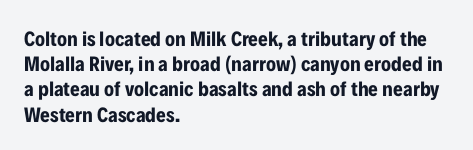
Q: Is the text bold? A: Yes.
Q: Is the text italic (slanted)? A: No, it is upright.
Q: Is the text underlined? A: No.
Q: How is the paragraph aligned? A: Left-aligned.
Q: Is the spacing between letters normal or unusually wide? A: Normal.
